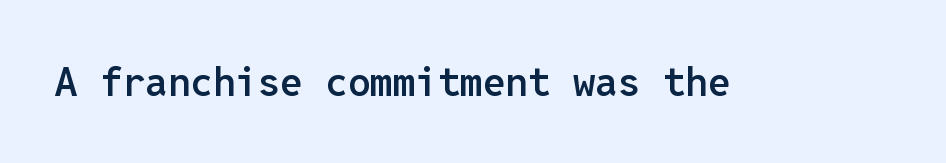
The image shows 40 px semibold sans-serif type, upright, monospaced; set normal letter spacing, not underlined; low stroke contrast and a medium x-height.
